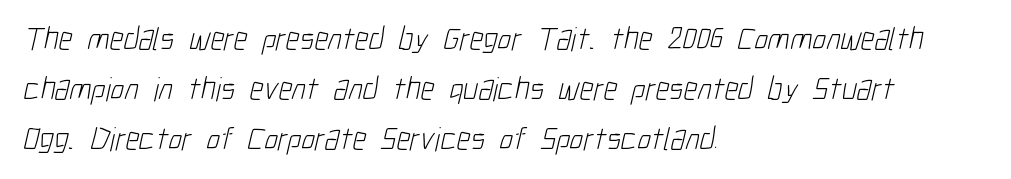
The image shows 33 px light, condensed sans-serif type; set left-aligned, normal line spacing (1.52x), normal letter spacing, not underlined; low stroke contrast and a medium x-height.
